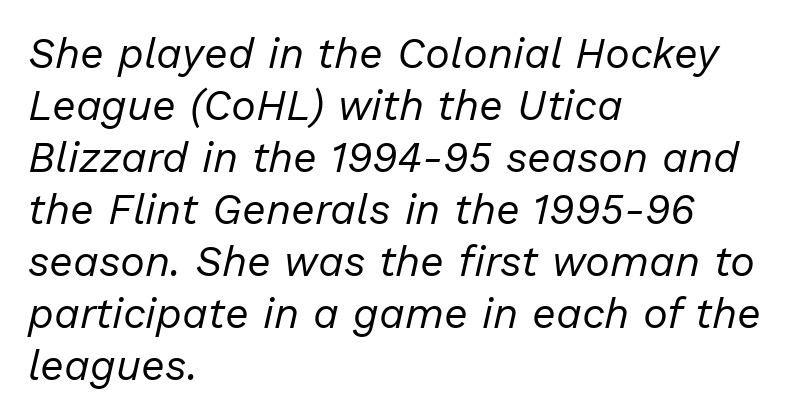
{"italic": "yes", "lean": "right", "slant_degrees": 13, "bold": "no", "weight": "regular", "width": "normal", "stroke_contrast": "low", "x_height": "medium", "monospaced": "no", "underline": "no", "align": "left", "line_spacing_ratio": 1.24, "letter_spacing": "normal", "letter_spacing_em": 0.0, "glyph_px": 42}
